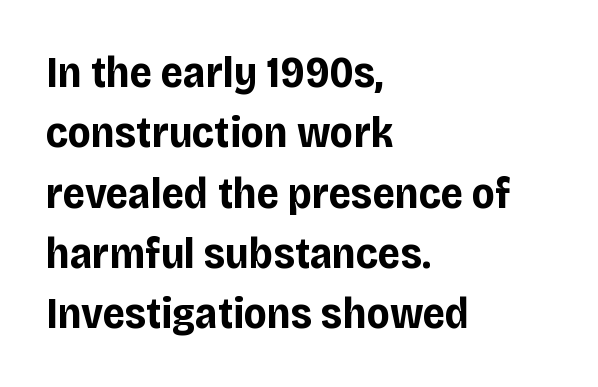
Q: Is the text bold? A: Yes.
Q: Is the text italic (slanted)? A: No, it is upright.
Q: Is the typeface a serif or a sans-serif typeface? A: Sans-serif.
Q: Is the text underlined? A: No.
Q: How is the paragraph aligned? A: Left-aligned.
Q: Is the spacing between letters normal or unusually wide? A: Normal.
Q: Is the spacing between lines tight, normal or loose? A: Normal.
Q: Width (condensed, normal, or wide)? A: Normal.
Q: Stroke contrast? A: Low.
Q: x-height? A: Large.
Q: Monospaced? A: No.
